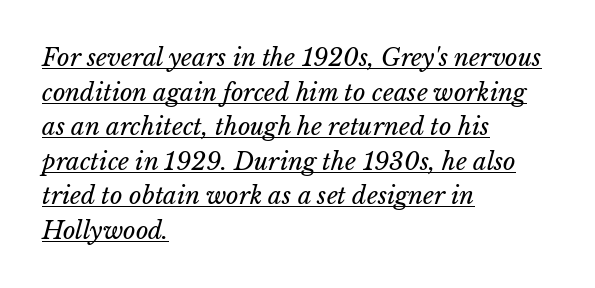
The image shows 24 px text type, italic (leaning right); set left-aligned, normal line spacing (1.44x), normal letter spacing, underlined.
